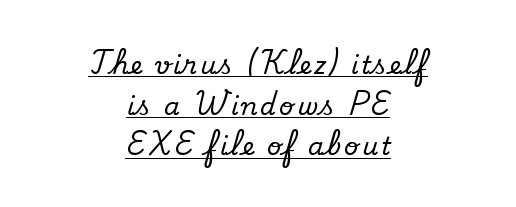
What decoration does the sample have? An underline. Layout note: lines centered. Vertically, the passage feels balanced, rows spaced as you'd expect.
